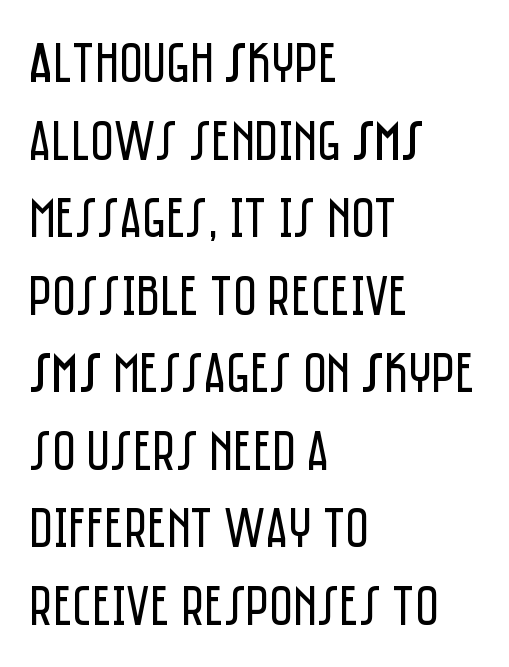
{"serif": "no", "italic": "no", "bold": "no", "weight": "regular", "width": "condensed", "stroke_contrast": "low", "x_height": "large", "monospaced": "no", "underline": "no", "align": "left", "line_spacing": "normal", "line_spacing_ratio": 1.36, "letter_spacing": "normal", "letter_spacing_em": 0.0, "glyph_px": 57}
